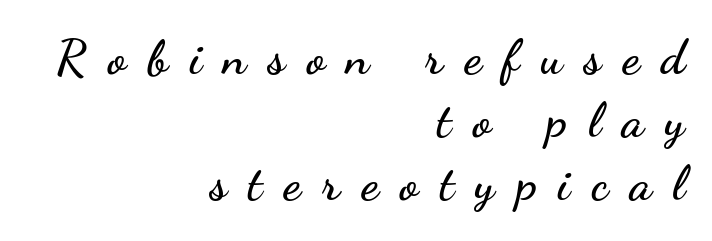
Loose tracking; the words dissolve into strings of separated letters. This sample keeps an unexceptional amount of space between lines. Nobody drew a line under any word here. Typographically, this falls in the sans-serif category.
